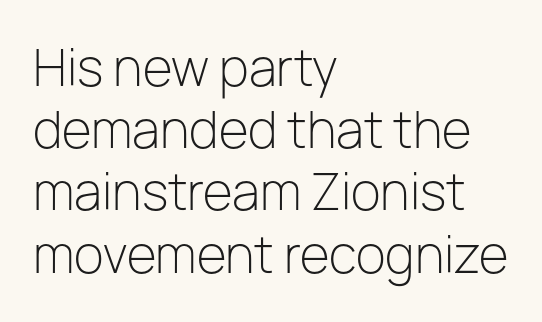
Proportional: the letters do not fall into vertical columns. Each line starts at the same left margin while the right side varies. Rendered with straight, roman letterforms. The typesetting does not lean heavy: it is not bold.
